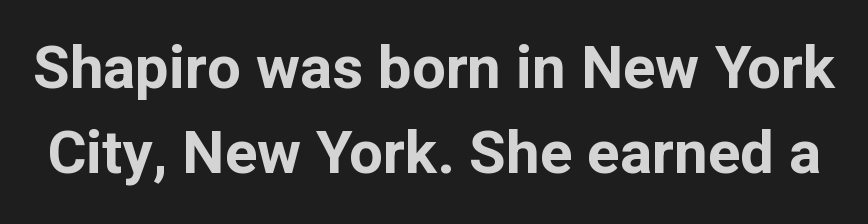
The image shows 60 px bold sans-serif type, upright; set normal line spacing (1.41x), normal letter spacing, not underlined; low stroke contrast and a medium x-height.
